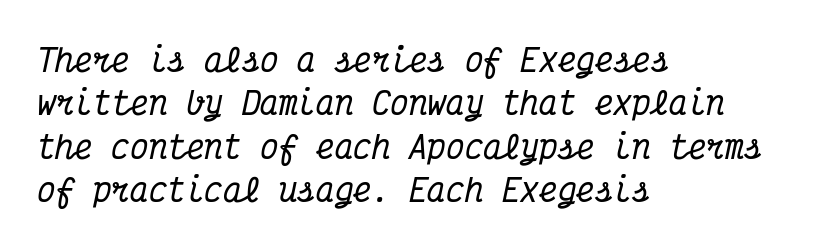
{"serif": "yes", "italic": "yes", "lean": "right", "slant_degrees": 12, "width": "condensed", "stroke_contrast": "medium", "x_height": "medium", "monospaced": "yes", "underline": "no", "align": "left", "line_spacing": "normal", "line_spacing_ratio": 1.4, "letter_spacing": "normal", "letter_spacing_em": 0.0, "glyph_px": 31}
